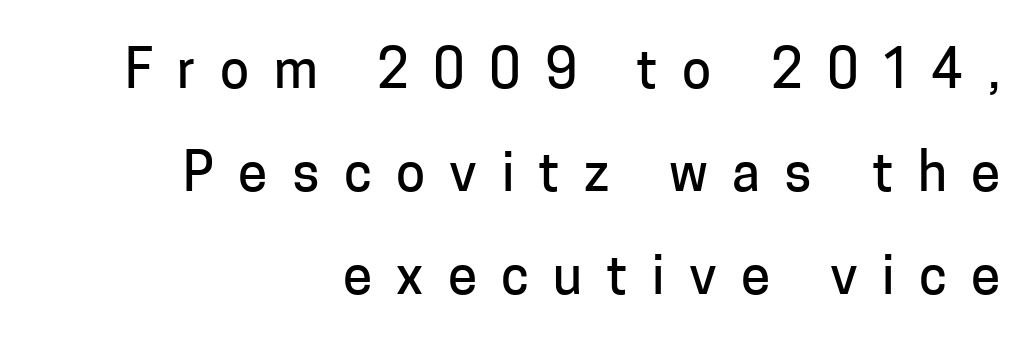
The image shows 53 px sans-serif type, upright; set right-aligned, loose line spacing (1.94x), unusually wide letter spacing (+0.46 em), not underlined; low stroke contrast and a medium x-height.
